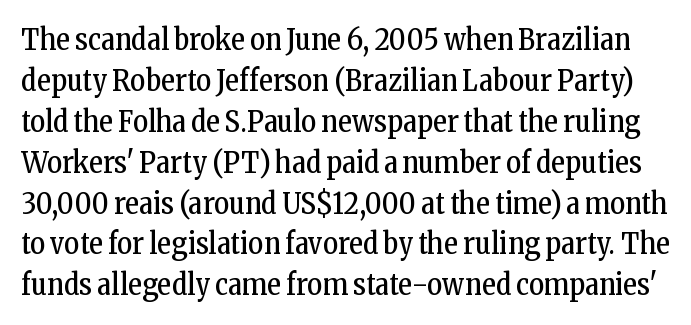
The image shows 29 px regular-weight, condensed serif type, upright; set normal line spacing (1.41x), normal letter spacing, not underlined; low stroke contrast and a medium x-height.
